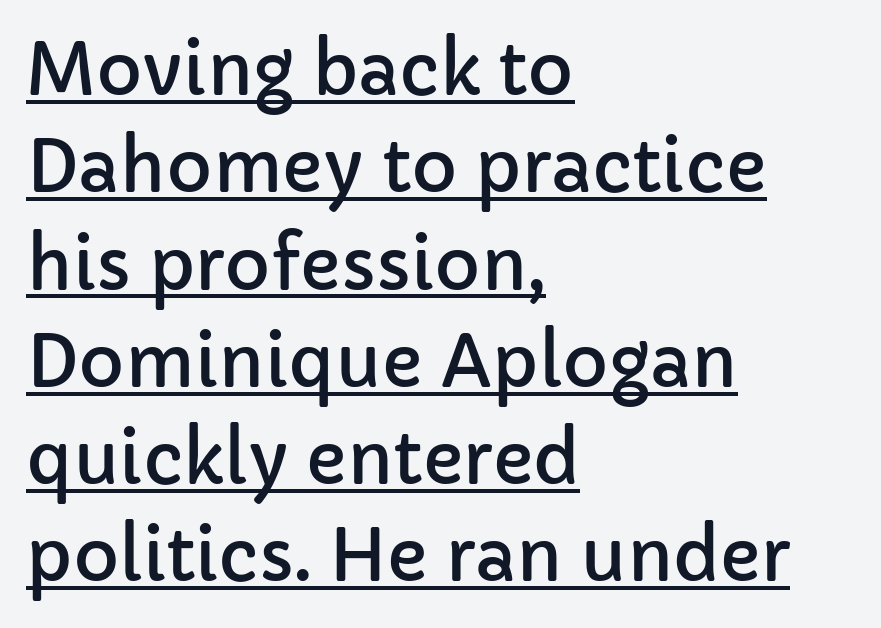
Q: Is the text italic (slanted)? A: No, it is upright.
Q: Is the typeface a serif or a sans-serif typeface? A: Sans-serif.
Q: Is the text underlined? A: Yes.
Q: How is the paragraph aligned? A: Left-aligned.
Q: Is the spacing between letters normal or unusually wide? A: Normal.
Q: Is the spacing between lines tight, normal or loose? A: Normal.
Q: Width (condensed, normal, or wide)? A: Normal.
Q: Stroke contrast? A: Low.
Q: x-height? A: Medium.
Q: Monospaced? A: No.
